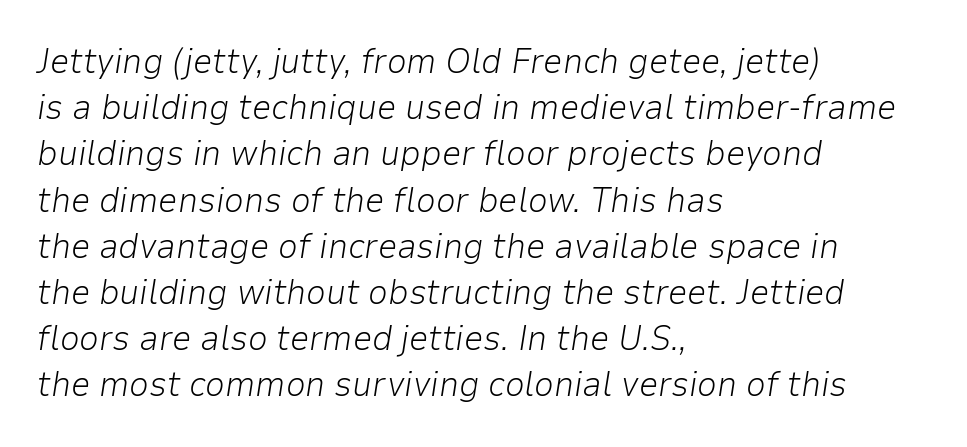
Emphasis-style slanted type is in use. The rendering keeps characters at their native spacing. Anything drawn beneath the words? Only blank space. What's the leading like? Ordinary, nothing unusual. The face looks like a standard text weight, possibly lighter. Reading down the block, your eye returns to a fixed left position each line.
